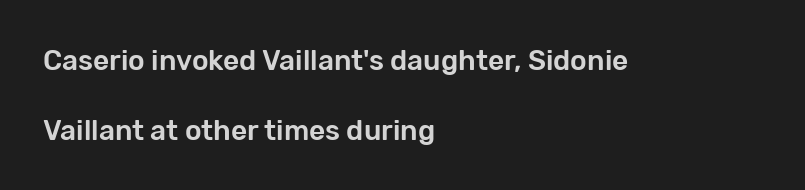
{"serif": "no", "italic": "no", "width": "normal", "stroke_contrast": "low", "x_height": "medium", "monospaced": "no", "underline": "no", "align": "left", "line_spacing": "loose", "line_spacing_ratio": 2.49, "letter_spacing": "normal", "letter_spacing_em": 0.0, "glyph_px": 28}
